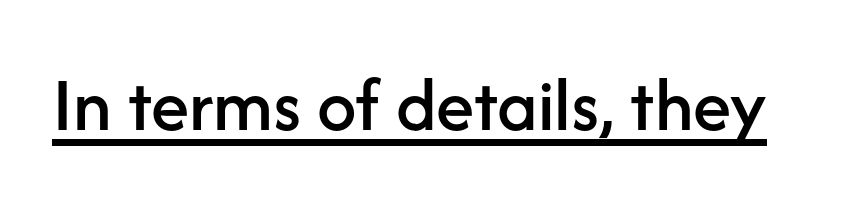
{"serif": "no", "italic": "no", "width": "normal", "stroke_contrast": "low", "x_height": "medium", "monospaced": "no", "underline": "yes", "letter_spacing": "normal", "letter_spacing_em": 0.0, "glyph_px": 78}
